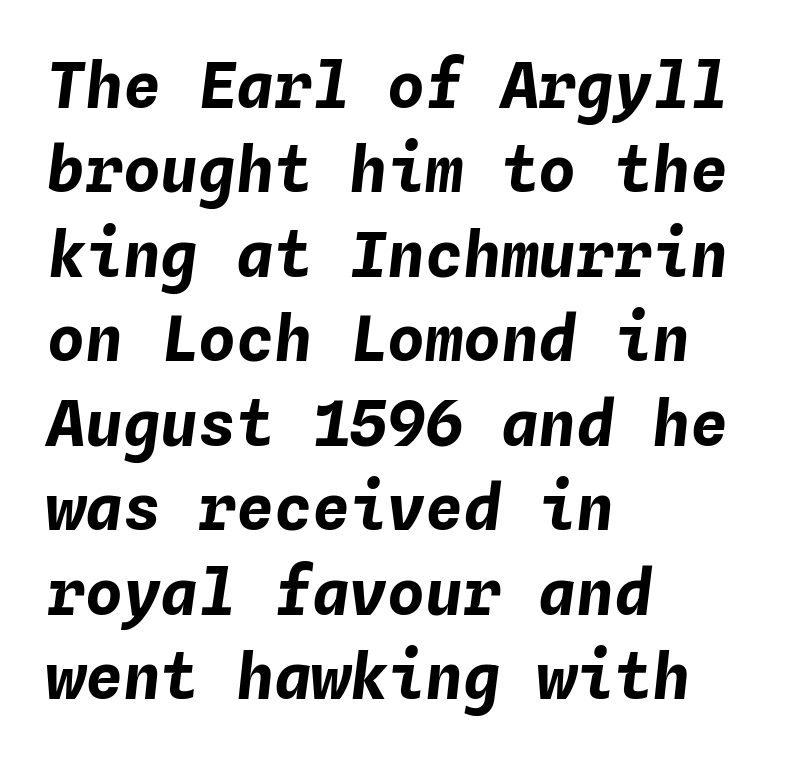
The image shows 63 px bold type, italic (leaning right), monospaced; set left-aligned, normal line spacing (1.34x), normal letter spacing, not underlined; low stroke contrast and a medium x-height.
